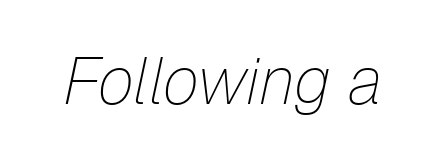
Q: Is the text bold? A: No.
Q: Is the text italic (slanted)? A: Yes, it leans right by about 12 degrees.
Q: Is the text underlined? A: No.
Q: Is the spacing between letters normal or unusually wide? A: Normal.
Q: Width (condensed, normal, or wide)? A: Normal.
Q: Stroke contrast? A: Low.
Q: x-height? A: Medium.
Q: Monospaced? A: No.
